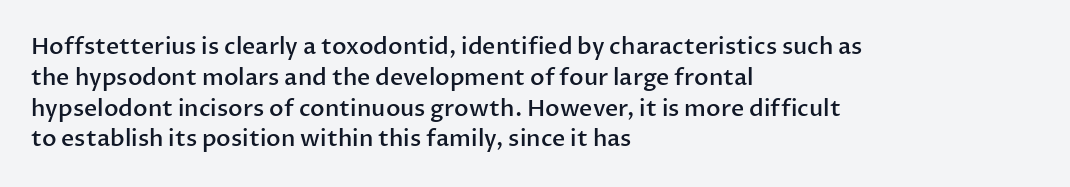
The image shows 23 px text type, upright; set left-aligned, normal line spacing (1.34x), normal letter spacing, not underlined.
